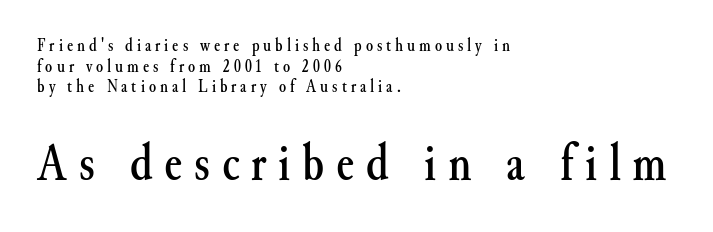
Q: Is the text italic (slanted)? A: No, it is upright.
Q: Is the typeface a serif or a sans-serif typeface? A: Serif.
Q: Is the text underlined? A: No.
Q: How is the paragraph aligned? A: Left-aligned.
Q: Is the spacing between letters normal or unusually wide? A: Unusually wide.
Q: Is the spacing between lines tight, normal or loose? A: Tight.
Q: Which block of text is set in a larger size, the first (top) or the second (bottom)? A: The second (bottom) one.
Q: Width (condensed, normal, or wide)? A: Normal.
Q: Stroke contrast? A: Medium.
Q: x-height? A: Small.
Q: Monospaced? A: No.
